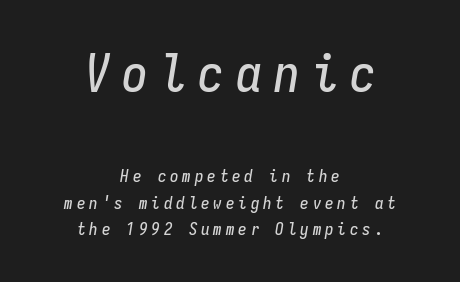
The image shows 52 px condensed type, italic (leaning right), monospaced; set centered, normal line spacing (1.58x), unusually wide letter spacing (+0.23 em), not underlined; the first (top) block is 3.06x larger; low stroke contrast and a medium x-height.
